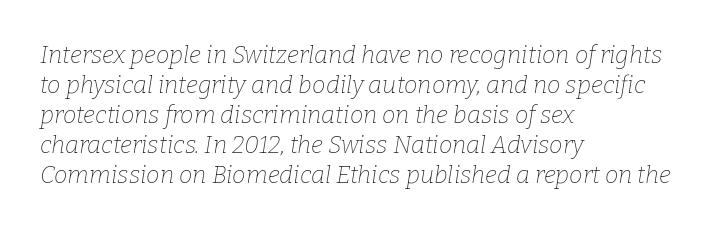
{"italic": "yes", "lean": "right", "slant_degrees": 9, "bold": "no", "underline": "no", "align": "left", "line_spacing": "normal", "line_spacing_ratio": 1.25, "letter_spacing": "normal", "letter_spacing_em": 0.0, "glyph_px": 24}
